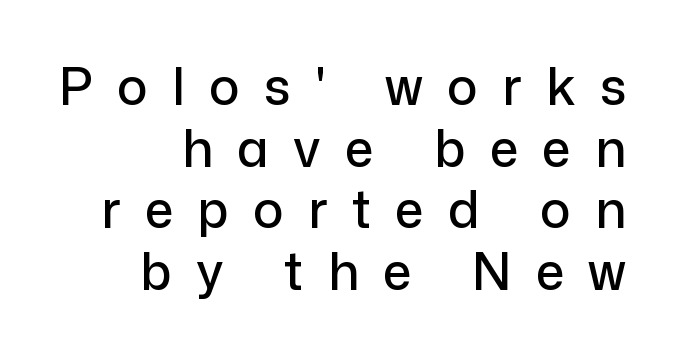
The image shows 51 px sans-serif type, upright; set right-aligned, line spacing 1.21x, unusually wide letter spacing (+0.48 em), not underlined; low stroke contrast and a medium x-height.
